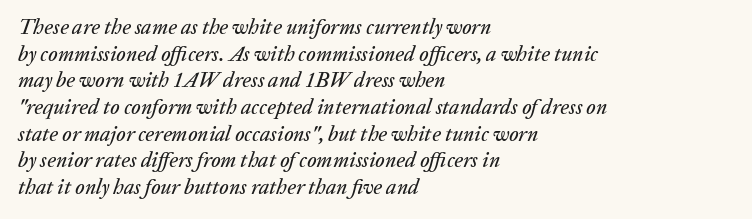
Q: Is the text italic (slanted)? A: Yes, it leans right by about 20 degrees.
Q: Is the text underlined? A: No.
Q: How is the paragraph aligned? A: Left-aligned.
Q: Is the spacing between letters normal or unusually wide? A: Normal.
Q: Is the spacing between lines tight, normal or loose? A: Normal.
